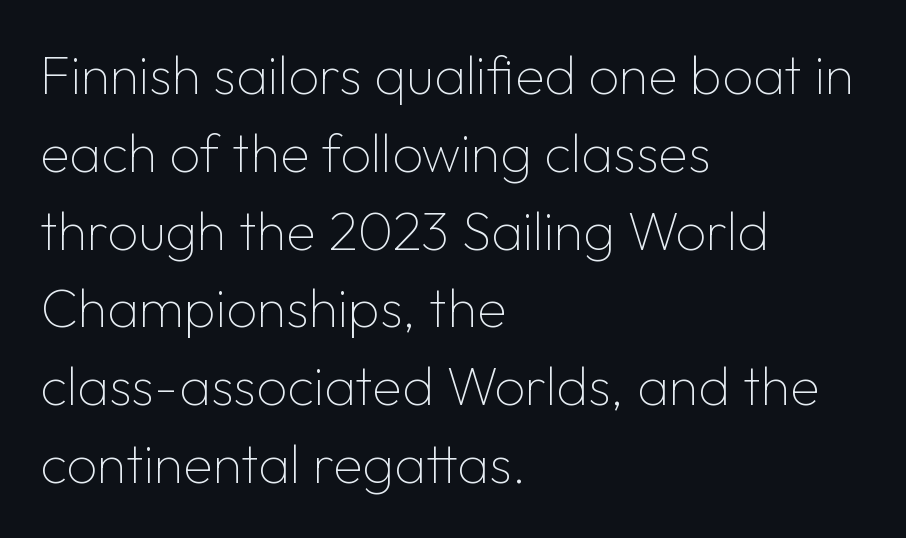
{"serif": "no", "italic": "no", "bold": "no", "weight": "thin", "width": "normal", "stroke_contrast": "low", "x_height": "medium", "monospaced": "no", "underline": "no", "align": "left", "line_spacing": "normal", "line_spacing_ratio": 1.44, "letter_spacing": "normal", "letter_spacing_em": 0.0, "glyph_px": 54}
